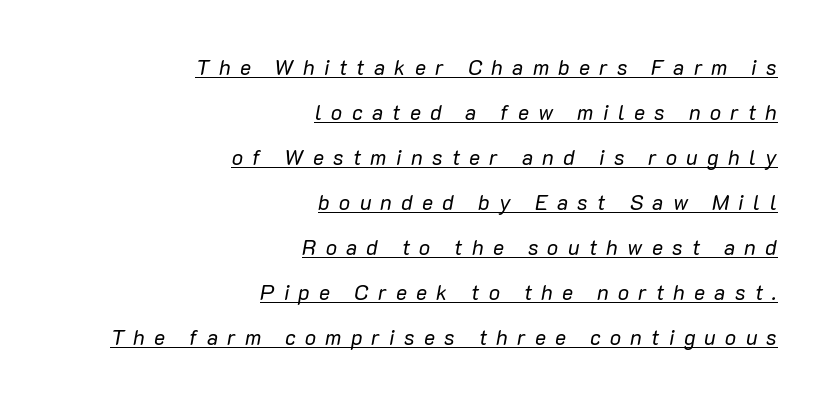
Q: Is the text bold? A: No.
Q: Is the text italic (slanted)? A: Yes, it leans right by about 10 degrees.
Q: Is the text underlined? A: Yes.
Q: How is the paragraph aligned? A: Right-aligned.
Q: Is the spacing between letters normal or unusually wide? A: Unusually wide.
Q: Is the spacing between lines tight, normal or loose? A: Loose.
